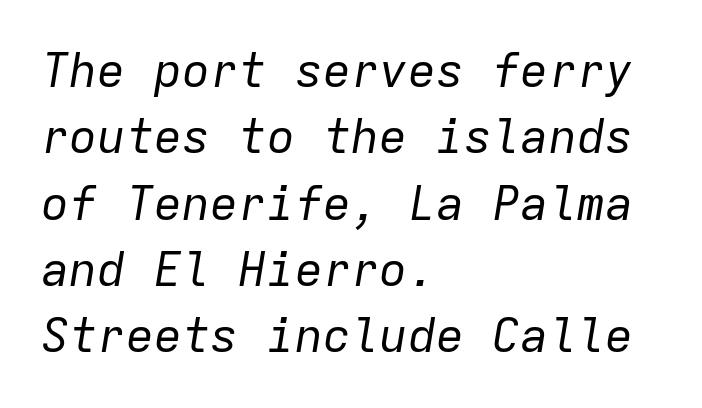
The image shows 47 px regular-weight type, italic (leaning right), monospaced; set left-aligned, normal line spacing (1.41x), normal letter spacing, not underlined; low stroke contrast and a medium x-height.
